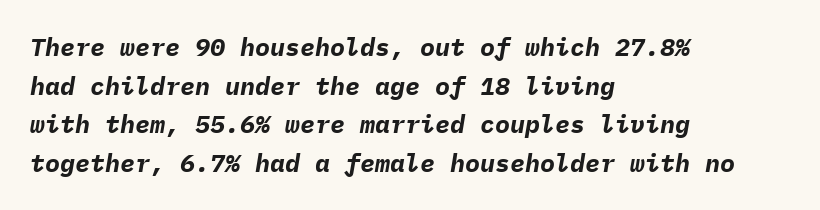
Vertically, the passage feels balanced, rows spaced as you'd expect. The typography opts for an oblique posture over an upright one. Strokes here are thick enough to call this a true bold. Unmarked baselines from the first word to the last. Alignment: flush left.
